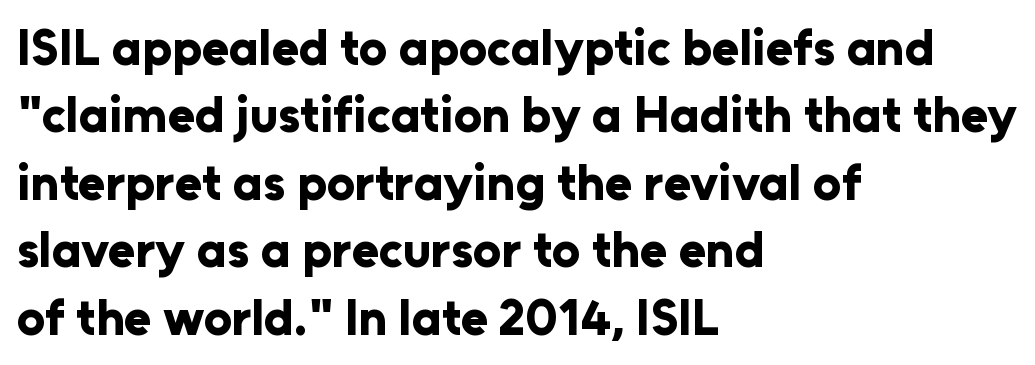
Q: Is the text bold? A: Yes.
Q: Is the text italic (slanted)? A: No, it is upright.
Q: Is the typeface a serif or a sans-serif typeface? A: Sans-serif.
Q: Is the text underlined? A: No.
Q: How is the paragraph aligned? A: Left-aligned.
Q: Is the spacing between letters normal or unusually wide? A: Normal.
Q: Is the spacing between lines tight, normal or loose? A: Normal.
Q: Width (condensed, normal, or wide)? A: Normal.
Q: Stroke contrast? A: Low.
Q: x-height? A: Medium.
Q: Monospaced? A: No.
